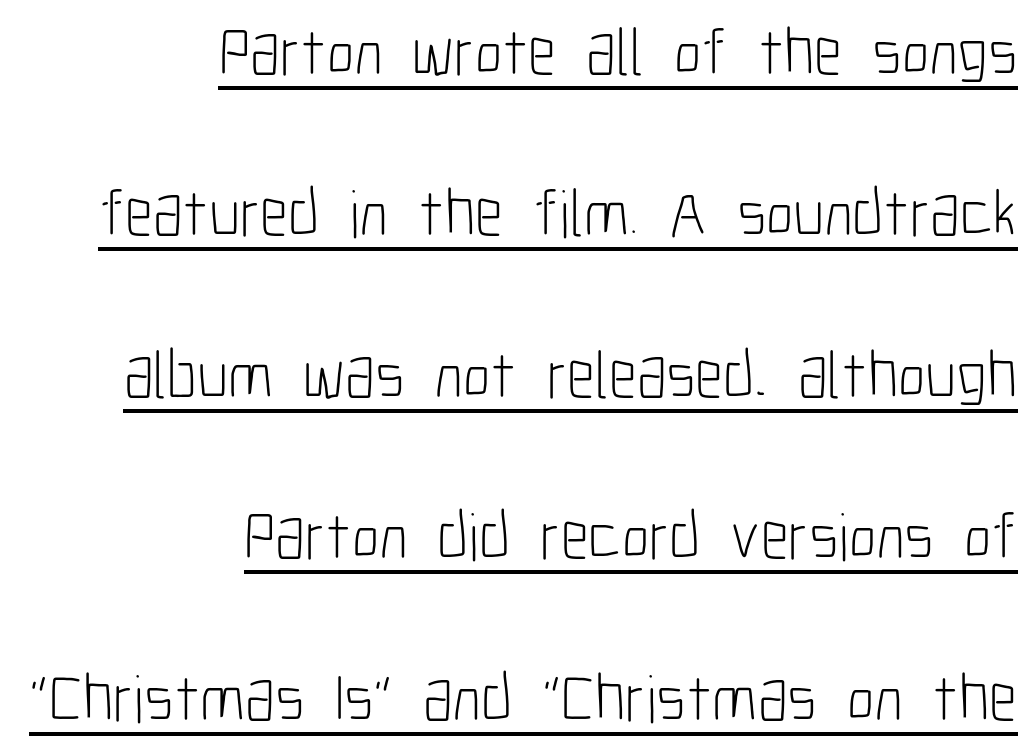
{"serif": "no", "italic": "no", "bold": "no", "weight": "light", "width": "condensed", "stroke_contrast": "low", "x_height": "medium", "monospaced": "no", "underline": "yes", "align": "right", "line_spacing": "loose", "line_spacing_ratio": 2.41, "letter_spacing": "normal", "letter_spacing_em": 0.0, "glyph_px": 67}
